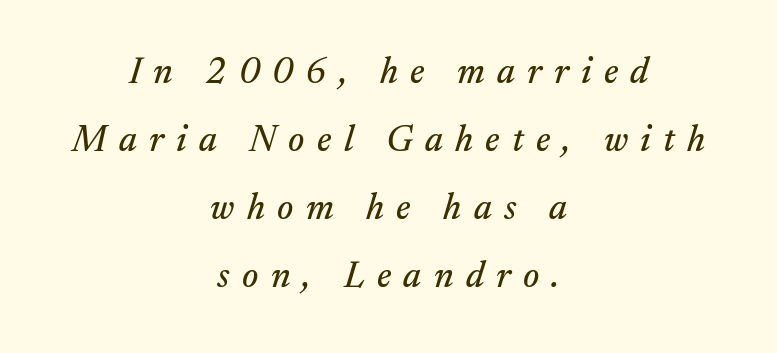
{"serif": "yes", "italic": "yes", "lean": "right", "slant_degrees": 17, "width": "normal", "stroke_contrast": "medium", "x_height": "small", "monospaced": "no", "underline": "no", "align": "center", "line_spacing_ratio": 1.84, "letter_spacing": "wide", "letter_spacing_em": 0.33, "glyph_px": 37}
